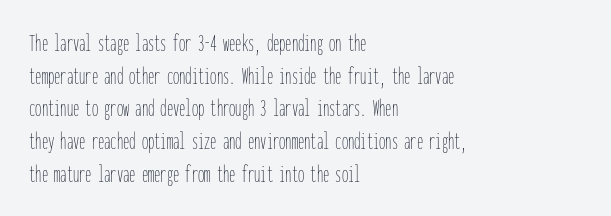
Q: Is the text bold? A: No.
Q: Is the text italic (slanted)? A: No, it is upright.
Q: Is the text underlined? A: No.
Q: How is the paragraph aligned? A: Left-aligned.
Q: Is the spacing between letters normal or unusually wide? A: Normal.
Q: Is the spacing between lines tight, normal or loose? A: Normal.
